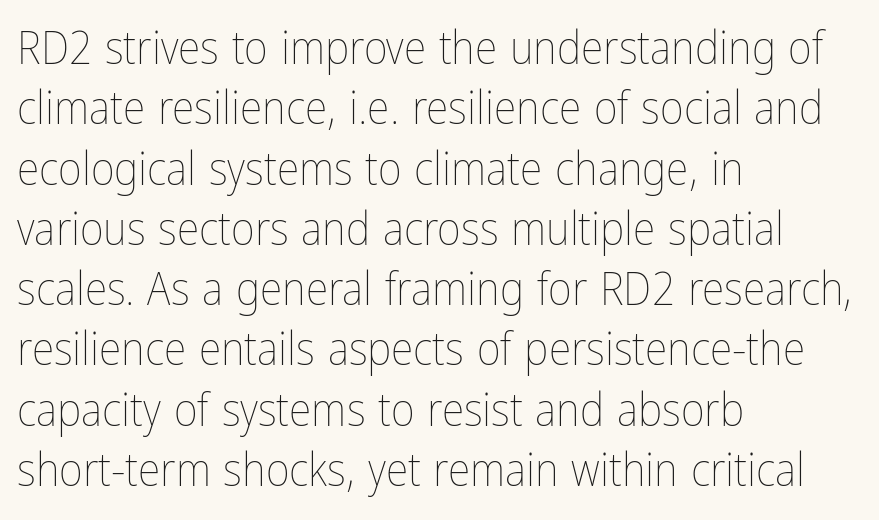
Q: Is the text bold? A: No.
Q: Is the text italic (slanted)? A: No, it is upright.
Q: Is the text underlined? A: No.
Q: How is the paragraph aligned? A: Left-aligned.
Q: Is the spacing between letters normal or unusually wide? A: Normal.
Q: Is the spacing between lines tight, normal or loose? A: Normal.
Q: Width (condensed, normal, or wide)? A: Condensed.
Q: Stroke contrast? A: Low.
Q: x-height? A: Medium.
Q: Monospaced? A: No.
